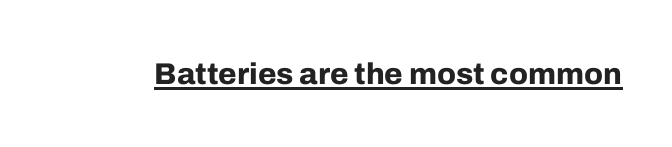
These words are printed bold, with thick strokes throughout. Varying glyph widths throughout — classic text-font behaviour. Words appear dense and cohesive because spacing is normal. The designer went with a sans here, leaving each stem footless.
